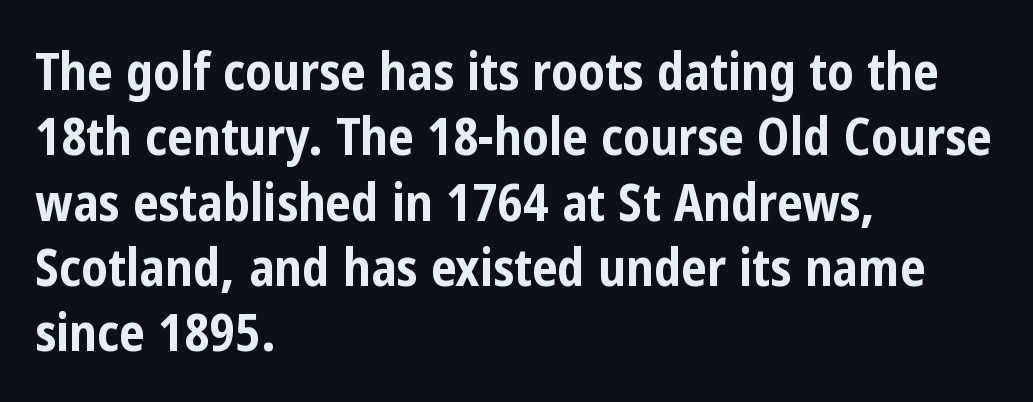
{"serif": "no", "italic": "no", "bold": "yes", "weight": "bold", "width": "condensed", "stroke_contrast": "low", "x_height": "medium", "monospaced": "no", "underline": "no", "align": "left", "line_spacing": "normal", "line_spacing_ratio": 1.28, "letter_spacing": "normal", "letter_spacing_em": 0.0, "glyph_px": 51}
